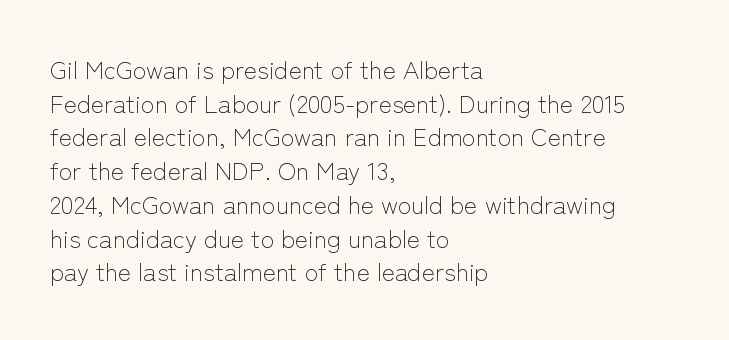
The image shows 25 px text type, upright; set left-aligned, normal line spacing (1.35x), normal letter spacing, not underlined.
